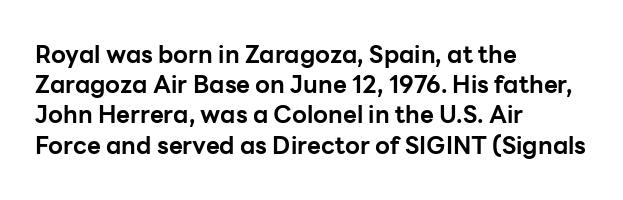
The image shows 24 px bold type, upright; set left-aligned, normal line spacing (1.26x), normal letter spacing, not underlined.
